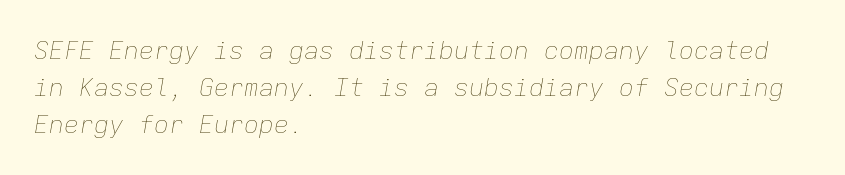
{"italic": "yes", "lean": "right", "slant_degrees": 9, "bold": "no", "underline": "no", "align": "left", "line_spacing": "normal", "line_spacing_ratio": 1.48, "letter_spacing": "normal", "letter_spacing_em": 0.0, "glyph_px": 25}
